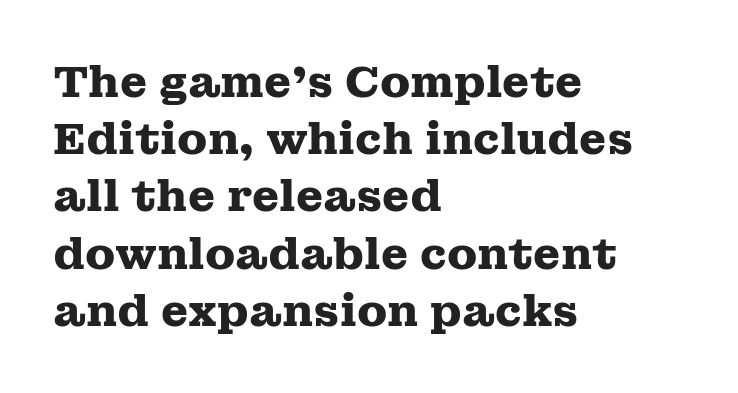
Q: Is the text bold? A: Yes.
Q: Is the text italic (slanted)? A: No, it is upright.
Q: Is the typeface a serif or a sans-serif typeface? A: Serif.
Q: Is the text underlined? A: No.
Q: How is the paragraph aligned? A: Left-aligned.
Q: Is the spacing between letters normal or unusually wide? A: Normal.
Q: Is the spacing between lines tight, normal or loose? A: Normal.
Q: Width (condensed, normal, or wide)? A: Wide.
Q: Stroke contrast? A: Medium.
Q: x-height? A: Medium.
Q: Monospaced? A: No.
